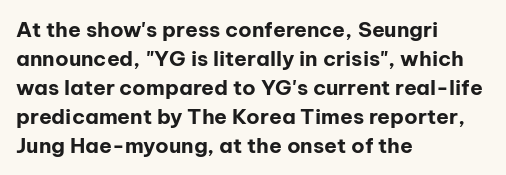
{"italic": "no", "bold": "yes", "underline": "no", "align": "left", "line_spacing": "normal", "line_spacing_ratio": 1.38, "letter_spacing": "normal", "letter_spacing_em": 0.0, "glyph_px": 21}
